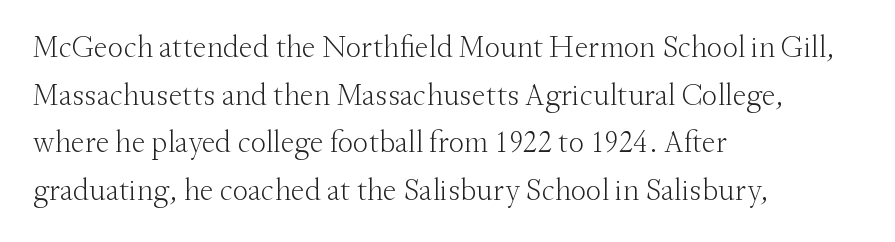
The image shows 31 px light serif type, upright; set left-aligned, normal line spacing (1.54x), normal letter spacing, not underlined; medium stroke contrast and a small x-height.
